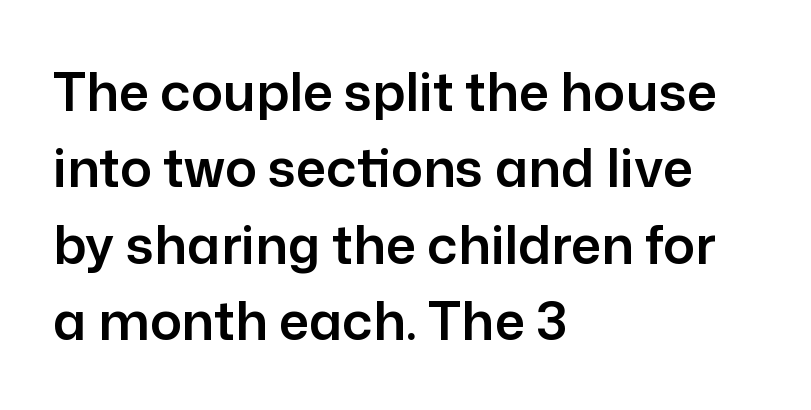
Q: Is the text italic (slanted)? A: No, it is upright.
Q: Is the typeface a serif or a sans-serif typeface? A: Sans-serif.
Q: Is the text underlined? A: No.
Q: How is the paragraph aligned? A: Left-aligned.
Q: Is the spacing between letters normal or unusually wide? A: Normal.
Q: Is the spacing between lines tight, normal or loose? A: Normal.
Q: Width (condensed, normal, or wide)? A: Normal.
Q: Stroke contrast? A: Low.
Q: x-height? A: Medium.
Q: Monospaced? A: No.
